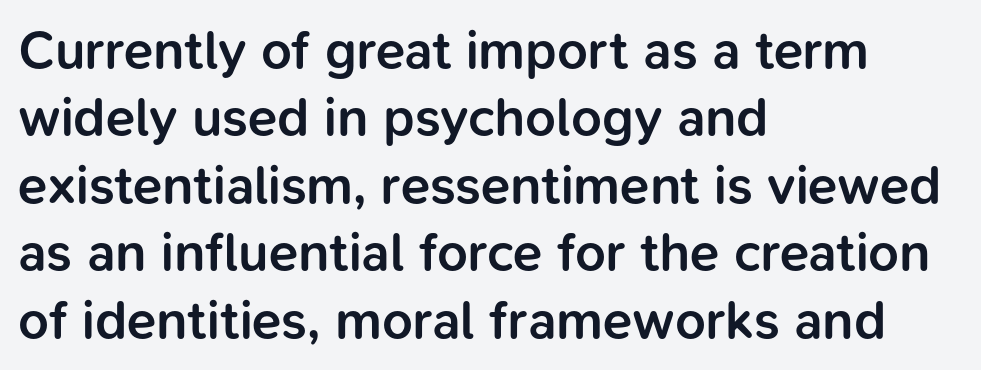
Q: Is the text bold? A: Semi-bold.
Q: Is the text italic (slanted)? A: No, it is upright.
Q: Is the typeface a serif or a sans-serif typeface? A: Sans-serif.
Q: Is the text underlined? A: No.
Q: How is the paragraph aligned? A: Left-aligned.
Q: Is the spacing between letters normal or unusually wide? A: Normal.
Q: Is the spacing between lines tight, normal or loose? A: Normal.
Q: Width (condensed, normal, or wide)? A: Normal.
Q: Stroke contrast? A: Low.
Q: x-height? A: Medium.
Q: Monospaced? A: No.
